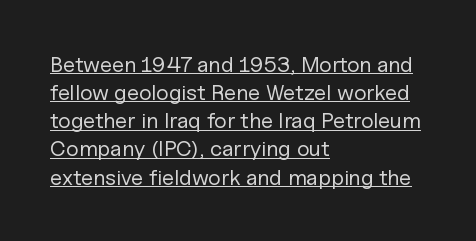
Weight class: somewhere from thin through regular. Horizontal bands of white between lines are of average thickness. Nope, not italic — everything's standing straight. Glance below the letters and you will spot a drawn line. Observe the ordinary spacing: letters are neighbours, not strangers. Is the block centered? No — it sits flush against the left margin.
